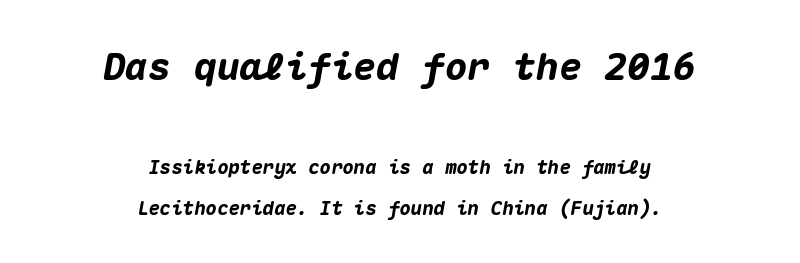
This sample has the even, mechanical cadence of fixed-width lettering. A clean baseline with only descenders dipping below it. Summary of weight: heavy, a full bold. The lines are spread far apart with generous leading. Caption: upper text group enlarged, lower text group reduced.
